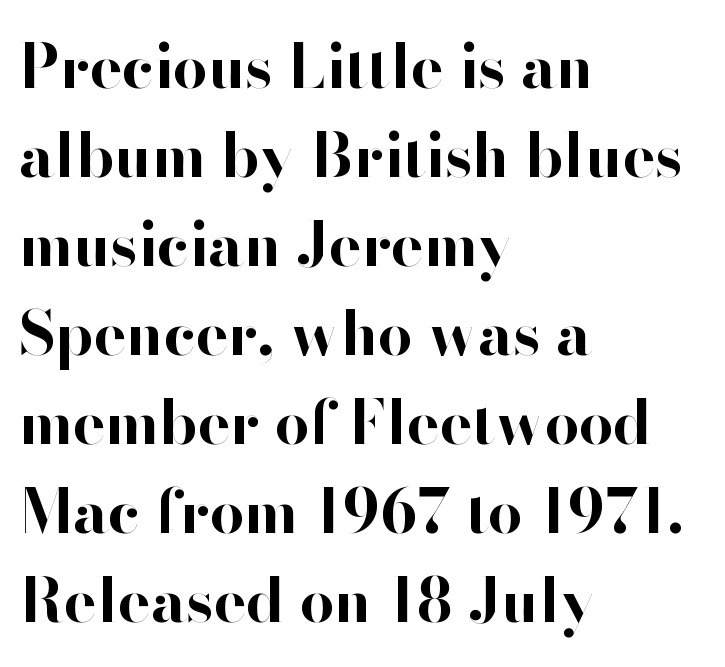
The image shows 61 px bold sans-serif type, upright; set left-aligned, normal line spacing (1.46x), normal letter spacing, not underlined; high stroke contrast and a small x-height.
